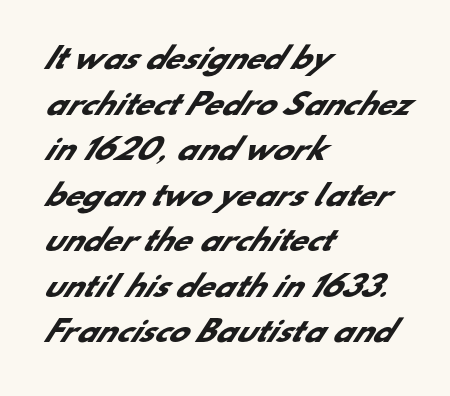
Q: Is the text bold? A: Yes.
Q: Is the typeface a serif or a sans-serif typeface? A: Sans-serif.
Q: Is the text underlined? A: No.
Q: How is the paragraph aligned? A: Left-aligned.
Q: Is the spacing between letters normal or unusually wide? A: Normal.
Q: Is the spacing between lines tight, normal or loose? A: Normal.
Q: Width (condensed, normal, or wide)? A: Normal.
Q: Stroke contrast? A: Low.
Q: x-height? A: Small.
Q: Monospaced? A: No.
